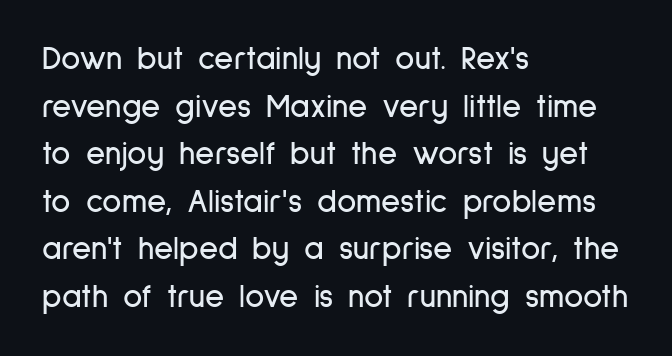
The image shows 33 px condensed sans-serif type, upright; set left-aligned, normal line spacing (1.44x), normal letter spacing, not underlined; low stroke contrast and a medium x-height.
